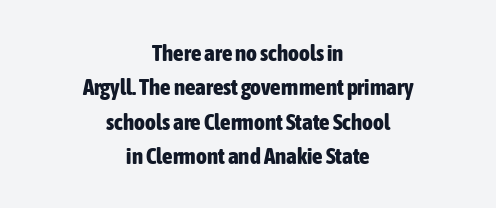
Q: Is the text bold? A: Yes.
Q: Is the text italic (slanted)? A: No, it is upright.
Q: Is the text underlined? A: No.
Q: How is the paragraph aligned? A: Centered.
Q: Is the spacing between letters normal or unusually wide? A: Normal.
Q: Is the spacing between lines tight, normal or loose? A: Normal.
